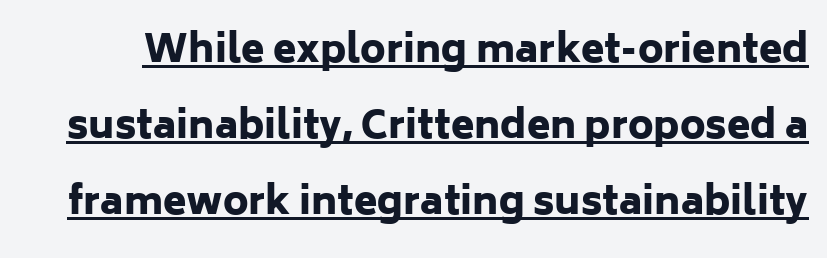
{"serif": "no", "italic": "no", "bold": "yes", "weight": "heavy", "width": "normal", "stroke_contrast": "low", "x_height": "medium", "monospaced": "no", "underline": "yes", "line_spacing": "loose", "line_spacing_ratio": 2.0, "letter_spacing": "normal", "letter_spacing_em": 0.0, "glyph_px": 38}
